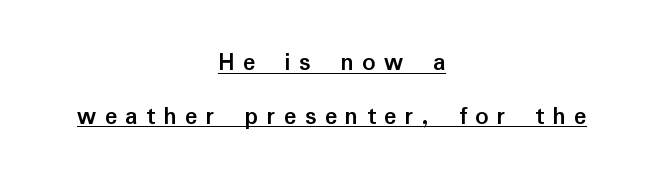
The image shows 26 px bold type, upright; set centered, loose line spacing (2.06x), unusually wide letter spacing (+0.32 em), underlined.
